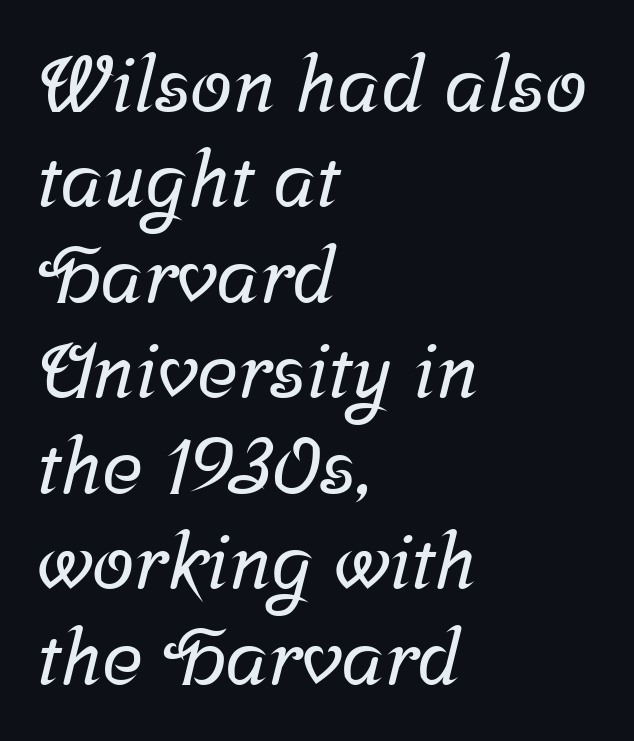
{"width": "normal", "stroke_contrast": "low", "x_height": "medium", "monospaced": "no", "underline": "no", "align": "left", "line_spacing_ratio": 1.24, "letter_spacing": "normal", "letter_spacing_em": 0.0, "glyph_px": 77}
